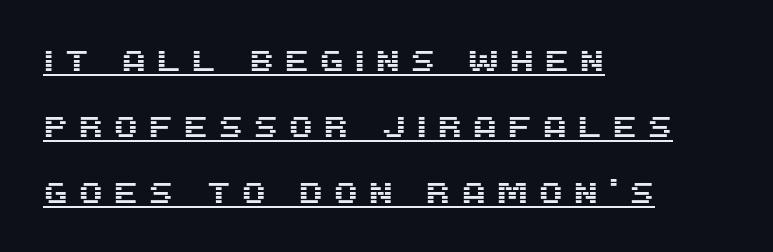
Q: Is the text italic (slanted)? A: No, it is upright.
Q: Is the typeface a serif or a sans-serif typeface? A: Sans-serif.
Q: Is the text underlined? A: Yes.
Q: How is the paragraph aligned? A: Left-aligned.
Q: Is the spacing between letters normal or unusually wide? A: Unusually wide.
Q: Is the spacing between lines tight, normal or loose? A: Loose.
Q: Width (condensed, normal, or wide)? A: Normal.
Q: Stroke contrast? A: Medium.
Q: x-height? A: Large.
Q: Monospaced? A: No.
